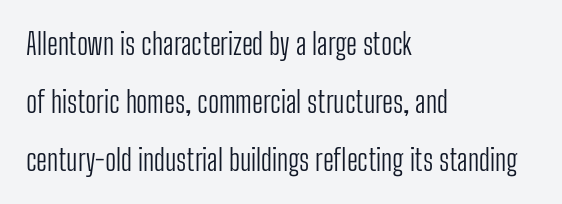
Q: Is the text bold? A: No.
Q: Is the text italic (slanted)? A: No, it is upright.
Q: Is the typeface a serif or a sans-serif typeface? A: Sans-serif.
Q: Is the text underlined? A: No.
Q: How is the paragraph aligned? A: Left-aligned.
Q: Is the spacing between letters normal or unusually wide? A: Normal.
Q: Is the spacing between lines tight, normal or loose? A: Loose.
Q: Width (condensed, normal, or wide)? A: Condensed.
Q: Stroke contrast? A: Low.
Q: x-height? A: Medium.
Q: Monospaced? A: No.
